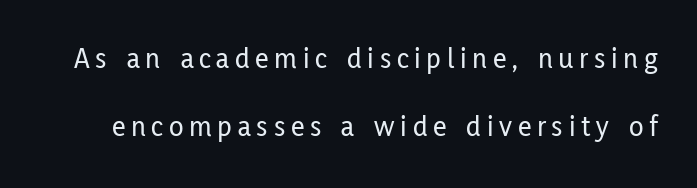
{"serif": "no", "italic": "no", "width": "condensed", "stroke_contrast": "low", "x_height": "medium", "monospaced": "no", "underline": "no", "line_spacing": "loose", "line_spacing_ratio": 2.28, "glyph_px": 30}
